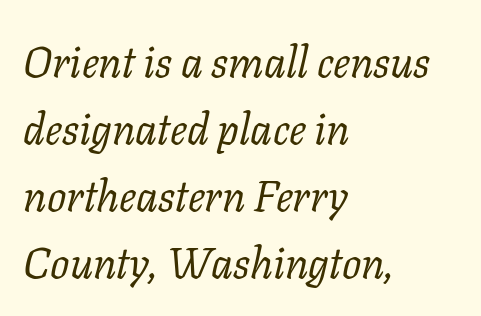
The image shows 43 px regular-weight serif type, italic (leaning right); set left-aligned, normal line spacing (1.56x), normal letter spacing, not underlined; low stroke contrast and a medium x-height.
